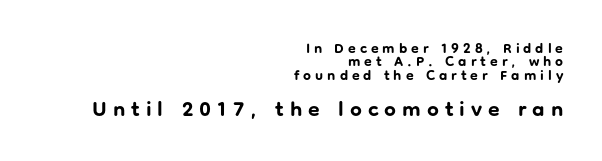
{"italic": "no", "bold": "yes", "underline": "no", "align": "right", "line_spacing": "tight", "line_spacing_ratio": 0.96, "letter_spacing": "wide", "letter_spacing_em": 0.28, "larger_block": "second", "size_ratio": 1.5, "glyph_px": 21}
